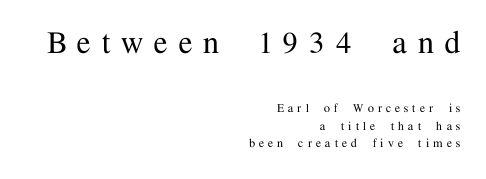
{"serif": "yes", "italic": "no", "width": "normal", "stroke_contrast": "medium", "x_height": "medium", "monospaced": "no", "underline": "no", "align": "right", "line_spacing": "normal", "line_spacing_ratio": 1.26, "letter_spacing": "wide", "letter_spacing_em": 0.3, "larger_block": "first", "size_ratio": 2.64, "glyph_px": 37}
